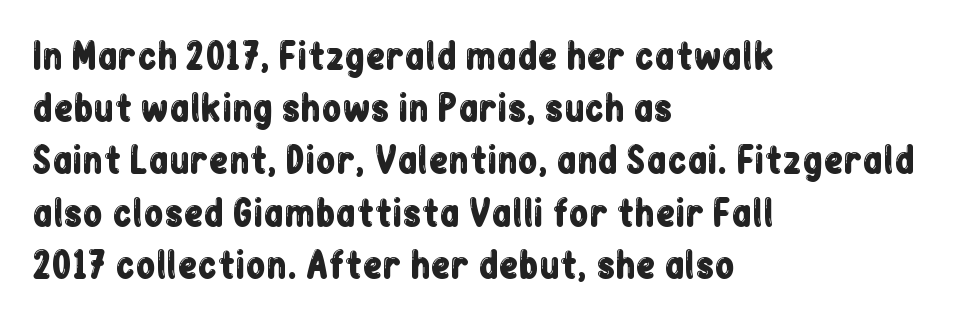
The image shows 36 px condensed sans-serif type, upright; set left-aligned, normal line spacing (1.45x), normal letter spacing, not underlined; low stroke contrast and a medium x-height.
